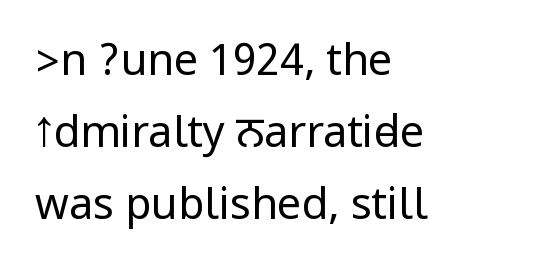
Q: Is the text bold? A: No.
Q: Is the text italic (slanted)? A: No, it is upright.
Q: Is the typeface a serif or a sans-serif typeface? A: Sans-serif.
Q: Is the text underlined? A: No.
Q: How is the paragraph aligned? A: Left-aligned.
Q: Is the spacing between letters normal or unusually wide? A: Normal.
Q: Is the spacing between lines tight, normal or loose? A: Normal.
Q: Width (condensed, normal, or wide)? A: Condensed.
Q: Stroke contrast? A: Low.
